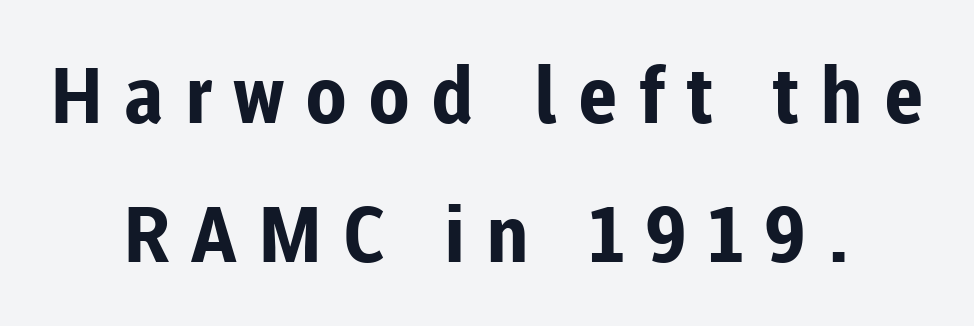
The image shows 77 px bold sans-serif type, upright; set centered, line spacing 1.81x, unusually wide letter spacing (+0.27 em), not underlined; low stroke contrast and a medium x-height.
